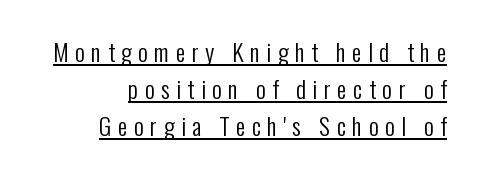
The image shows 24 px text type, upright; set right-aligned, normal line spacing (1.54x), unusually wide letter spacing (+0.27 em), underlined.
